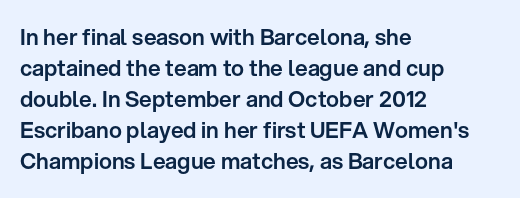
The image shows 22 px text type, upright; set left-aligned, normal line spacing (1.41x), normal letter spacing, not underlined.
